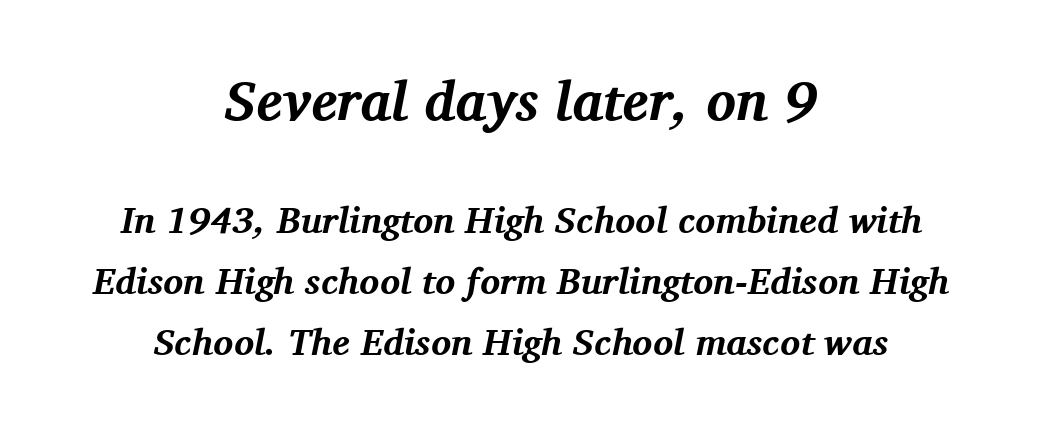
Q: Is the text bold? A: Yes.
Q: Is the text italic (slanted)? A: Yes, it leans right by about 11 degrees.
Q: Is the typeface a serif or a sans-serif typeface? A: Serif.
Q: Is the text underlined? A: No.
Q: How is the paragraph aligned? A: Centered.
Q: Is the spacing between letters normal or unusually wide? A: Normal.
Q: Is the spacing between lines tight, normal or loose? A: Normal.
Q: Which block of text is set in a larger size, the first (top) or the second (bottom)? A: The first (top) one.
Q: Width (condensed, normal, or wide)? A: Normal.
Q: Stroke contrast? A: Medium.
Q: x-height? A: Medium.
Q: Monospaced? A: No.
